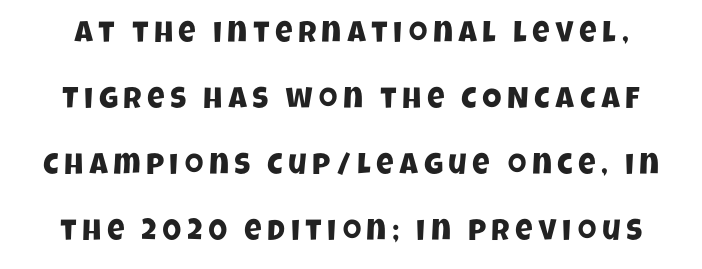
To sum up the face: it is a sans, with no serifs. Proportional: the letters do not fall into vertical columns. Vertically, the passage feels expansive, rows floating well apart. The baseline area is clear.
